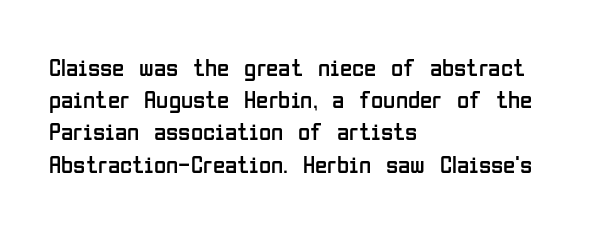
These lines keep a tight, regular rhythm from letter to letter. This sample is left-justified, so line endings fall wherever the words run out. The space between consecutive lines is moderate. Do the letters lean? They stand straight. The passage shown is not underscored anywhere. Stems and bowls with no extra thickness — not bold.
